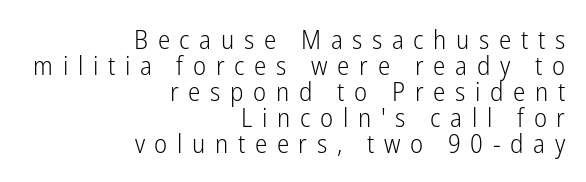
{"italic": "no", "bold": "no", "underline": "no", "align": "right", "line_spacing": "tight", "line_spacing_ratio": 1.0, "letter_spacing": "wide", "letter_spacing_em": 0.37, "glyph_px": 26}
